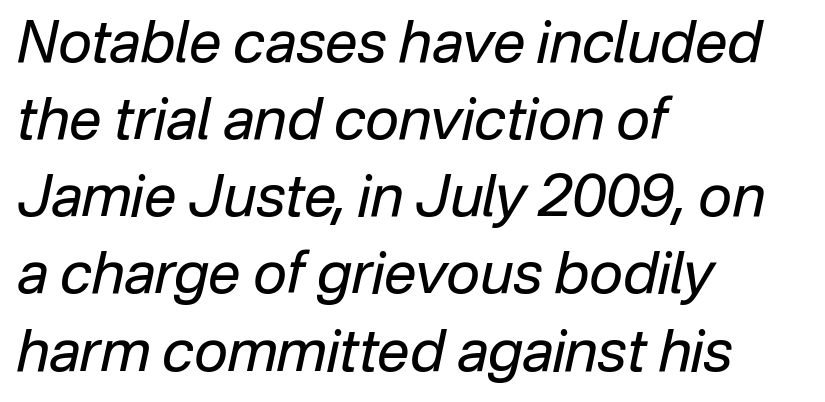
Q: Is the text bold? A: No.
Q: Is the text italic (slanted)? A: Yes, it leans right by about 12 degrees.
Q: Is the text underlined? A: No.
Q: How is the paragraph aligned? A: Left-aligned.
Q: Is the spacing between letters normal or unusually wide? A: Normal.
Q: Is the spacing between lines tight, normal or loose? A: Normal.
Q: Width (condensed, normal, or wide)? A: Normal.
Q: Stroke contrast? A: Low.
Q: x-height? A: Medium.
Q: Monospaced? A: No.
